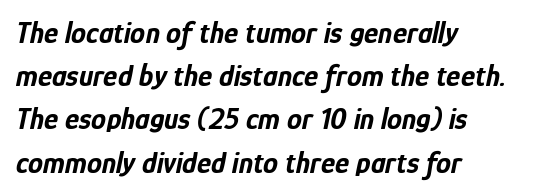
The image shows 30 px bold, condensed type, italic (leaning right); set left-aligned, normal line spacing (1.44x), normal letter spacing, not underlined; low stroke contrast and a medium x-height.
